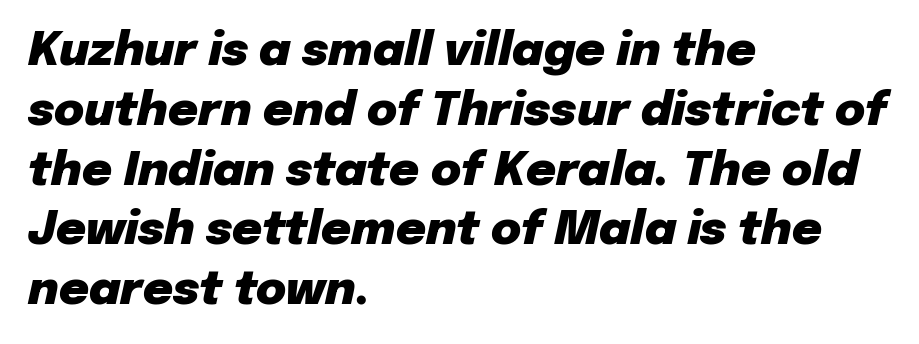
The image shows 46 px heavy type, italic (leaning right); set left-aligned, normal line spacing (1.3x), normal letter spacing, not underlined; low stroke contrast and a medium x-height.
